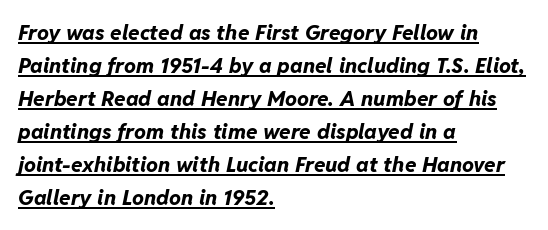
Caption: standard tracking, unaltered. The passage is arranged the way most books set body copy — flush left. Heavy, bold letterforms. In terms of posture, this sample is oblique.
